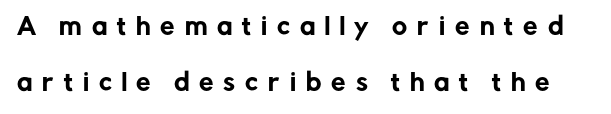
The image shows 23 px text type, upright; set loose line spacing (2.42x), unusually wide letter spacing (+0.43 em), not underlined.
